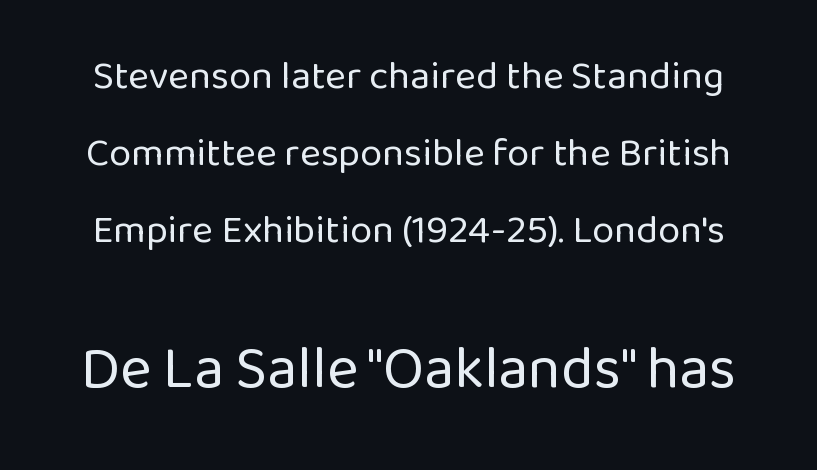
{"serif": "no", "italic": "no", "bold": "no", "weight": "regular", "width": "normal", "stroke_contrast": "low", "x_height": "medium", "monospaced": "no", "underline": "no", "line_spacing": "loose", "line_spacing_ratio": 1.92, "letter_spacing": "normal", "letter_spacing_em": 0.0, "larger_block": "second", "size_ratio": 1.5, "glyph_px": 60}
